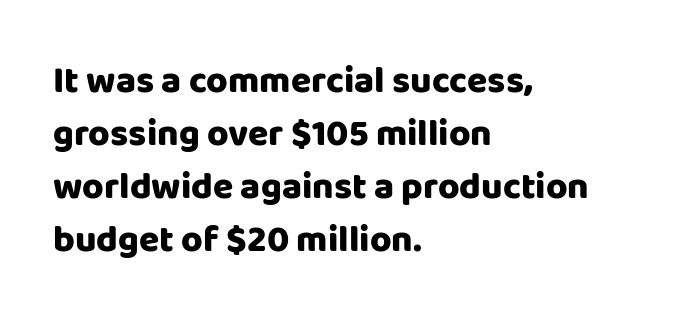
Q: Is the text bold? A: Yes.
Q: Is the text italic (slanted)? A: No, it is upright.
Q: Is the typeface a serif or a sans-serif typeface? A: Sans-serif.
Q: Is the text underlined? A: No.
Q: How is the paragraph aligned? A: Left-aligned.
Q: Is the spacing between letters normal or unusually wide? A: Normal.
Q: Is the spacing between lines tight, normal or loose? A: Normal.
Q: Width (condensed, normal, or wide)? A: Normal.
Q: Stroke contrast? A: Low.
Q: x-height? A: Large.
Q: Monospaced? A: No.
